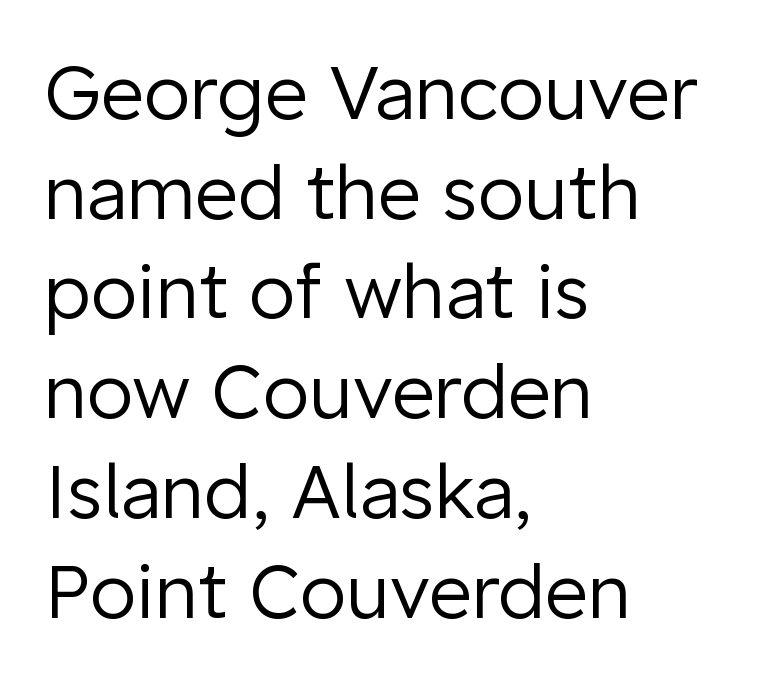
Q: Is the text bold? A: No.
Q: Is the text italic (slanted)? A: No, it is upright.
Q: Is the typeface a serif or a sans-serif typeface? A: Sans-serif.
Q: Is the text underlined? A: No.
Q: How is the paragraph aligned? A: Left-aligned.
Q: Is the spacing between letters normal or unusually wide? A: Normal.
Q: Is the spacing between lines tight, normal or loose? A: Normal.
Q: Width (condensed, normal, or wide)? A: Normal.
Q: Stroke contrast? A: Low.
Q: x-height? A: Medium.
Q: Monospaced? A: No.
